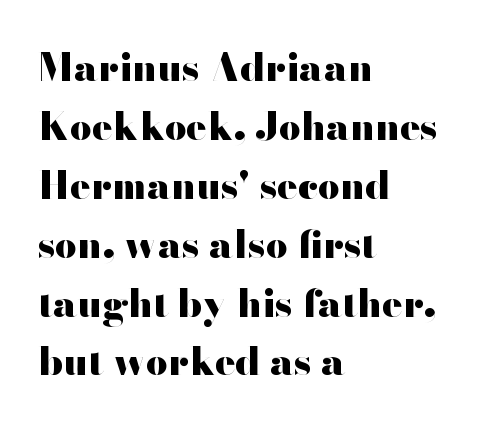
Q: Is the text bold? A: Yes.
Q: Is the text italic (slanted)? A: No, it is upright.
Q: Is the typeface a serif or a sans-serif typeface? A: Sans-serif.
Q: Is the text underlined? A: No.
Q: How is the paragraph aligned? A: Left-aligned.
Q: Is the spacing between letters normal or unusually wide? A: Normal.
Q: Is the spacing between lines tight, normal or loose? A: Normal.
Q: Width (condensed, normal, or wide)? A: Wide.
Q: Stroke contrast? A: High.
Q: x-height? A: Small.
Q: Monospaced? A: No.
